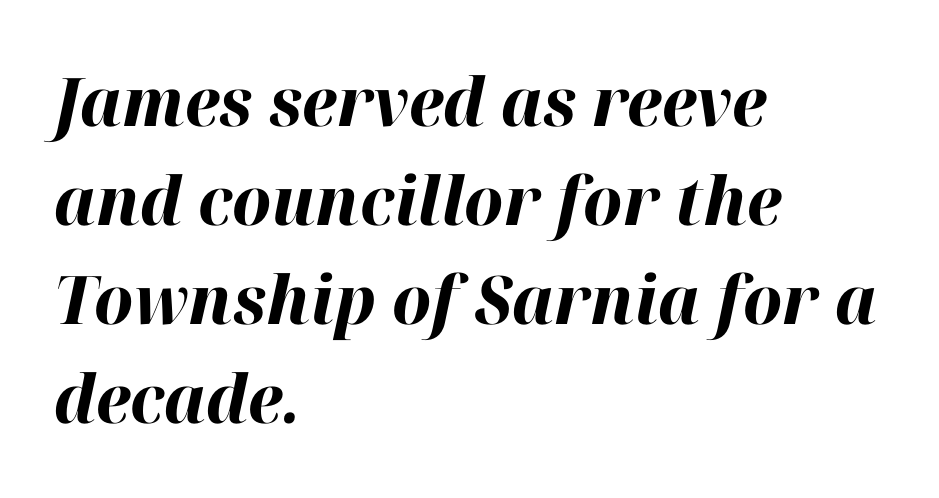
{"italic": "yes", "lean": "right", "slant_degrees": 12, "bold": "yes", "weight": "bold", "width": "normal", "stroke_contrast": "high", "x_height": "medium", "monospaced": "no", "underline": "no", "align": "left", "line_spacing": "normal", "line_spacing_ratio": 1.48, "letter_spacing": "normal", "letter_spacing_em": 0.0, "glyph_px": 67}
